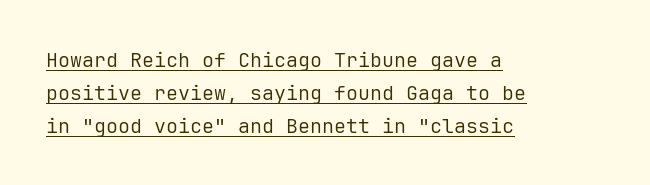
Q: Is the text bold? A: No.
Q: Is the text italic (slanted)? A: No, it is upright.
Q: Is the text underlined? A: Yes.
Q: How is the paragraph aligned? A: Left-aligned.
Q: Is the spacing between letters normal or unusually wide? A: Normal.
Q: Is the spacing between lines tight, normal or loose? A: Normal.
